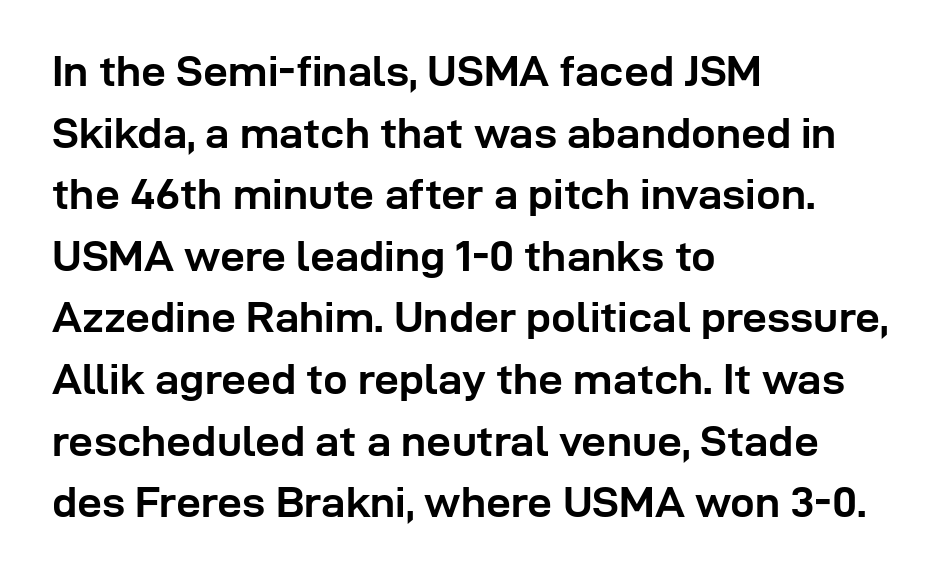
Q: Is the text bold? A: Yes.
Q: Is the text italic (slanted)? A: No, it is upright.
Q: Is the typeface a serif or a sans-serif typeface? A: Sans-serif.
Q: Is the text underlined? A: No.
Q: How is the paragraph aligned? A: Left-aligned.
Q: Is the spacing between letters normal or unusually wide? A: Normal.
Q: Is the spacing between lines tight, normal or loose? A: Normal.
Q: Width (condensed, normal, or wide)? A: Normal.
Q: Stroke contrast? A: Low.
Q: x-height? A: Medium.
Q: Monospaced? A: No.
